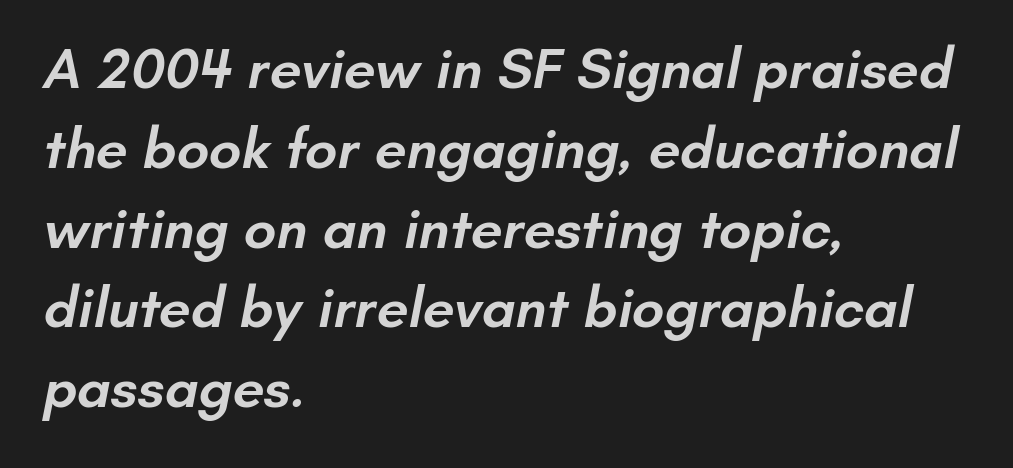
Q: Is the text bold? A: Semi-bold.
Q: Is the typeface a serif or a sans-serif typeface? A: Sans-serif.
Q: Is the text underlined? A: No.
Q: How is the paragraph aligned? A: Left-aligned.
Q: Is the spacing between letters normal or unusually wide? A: Normal.
Q: Is the spacing between lines tight, normal or loose? A: Normal.
Q: Width (condensed, normal, or wide)? A: Normal.
Q: Stroke contrast? A: Low.
Q: x-height? A: Small.
Q: Monospaced? A: No.
